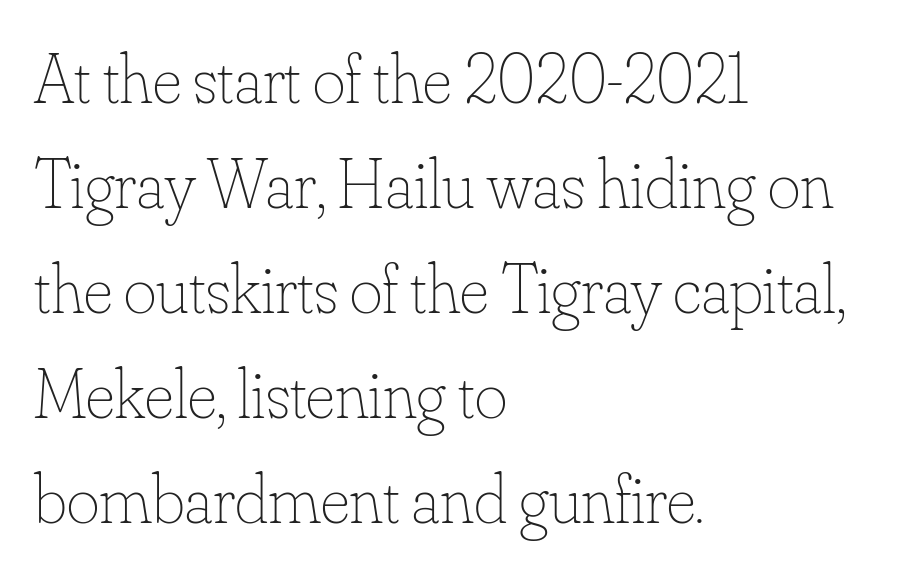
The image shows 70 px thin type, upright; set left-aligned, normal line spacing (1.5x), normal letter spacing, not underlined; low stroke contrast and a small x-height.
